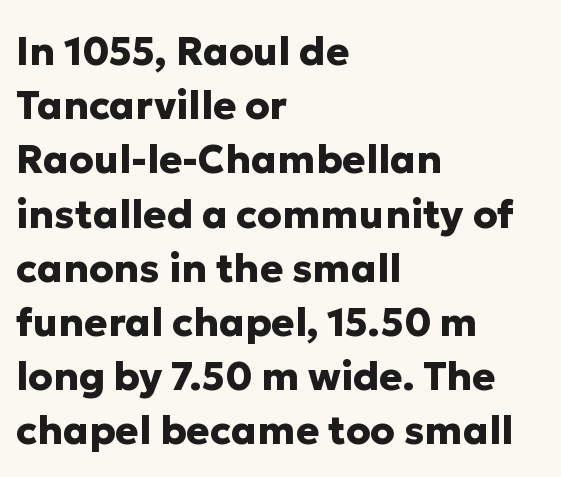
{"serif": "no", "italic": "no", "bold": "yes", "weight": "heavy", "width": "normal", "stroke_contrast": "low", "x_height": "medium", "monospaced": "no", "underline": "no", "align": "left", "line_spacing": "normal", "line_spacing_ratio": 1.39, "letter_spacing": "normal", "letter_spacing_em": 0.0, "glyph_px": 39}
